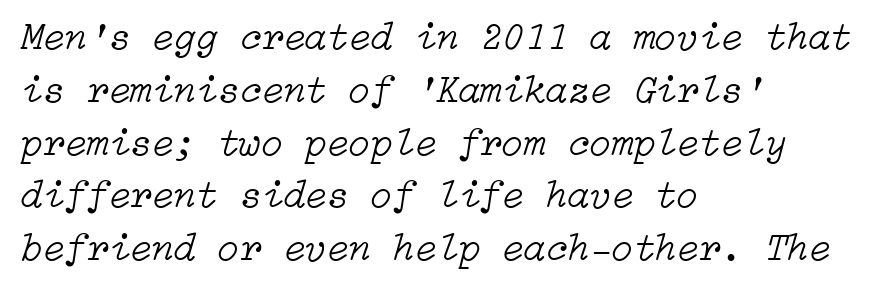
{"italic": "yes", "lean": "right", "slant_degrees": 15, "bold": "no", "weight": "light", "width": "normal", "stroke_contrast": "low", "x_height": "medium", "underline": "no", "align": "left", "line_spacing": "normal", "line_spacing_ratio": 1.32, "letter_spacing": "normal", "letter_spacing_em": 0.0, "glyph_px": 40}
